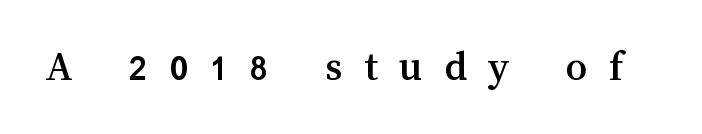
{"italic": "no", "width": "normal", "stroke_contrast": "medium", "x_height": "medium", "monospaced": "no", "underline": "no", "letter_spacing": "wide", "letter_spacing_em": 0.5, "glyph_px": 43}
